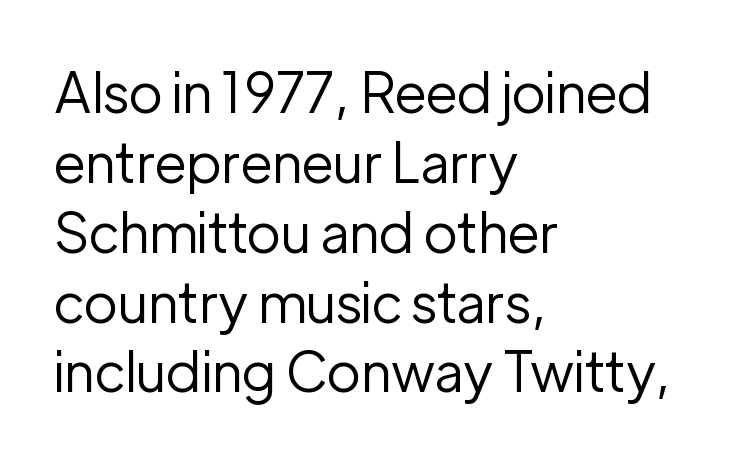
Q: Is the text bold? A: No.
Q: Is the text italic (slanted)? A: No, it is upright.
Q: Is the typeface a serif or a sans-serif typeface? A: Sans-serif.
Q: Is the text underlined? A: No.
Q: How is the paragraph aligned? A: Left-aligned.
Q: Is the spacing between letters normal or unusually wide? A: Normal.
Q: Is the spacing between lines tight, normal or loose? A: Normal.
Q: Width (condensed, normal, or wide)? A: Normal.
Q: Stroke contrast? A: Low.
Q: x-height? A: Medium.
Q: Monospaced? A: No.
